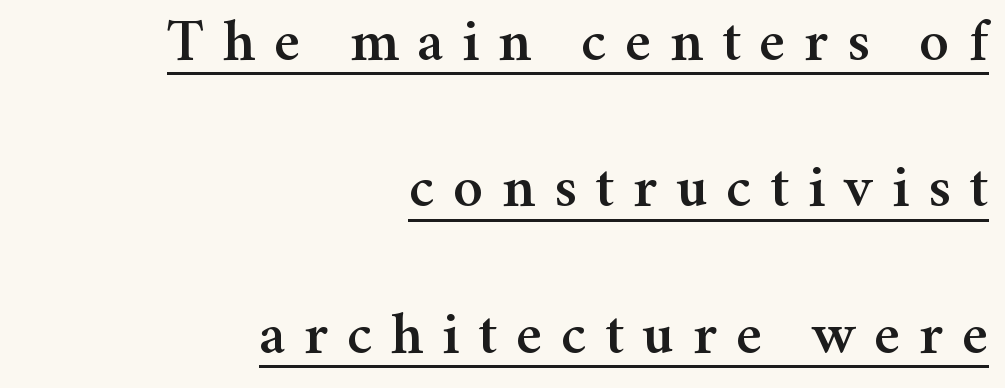
Q: Is the text italic (slanted)? A: No, it is upright.
Q: Is the typeface a serif or a sans-serif typeface? A: Serif.
Q: Is the text underlined? A: Yes.
Q: How is the paragraph aligned? A: Right-aligned.
Q: Is the spacing between letters normal or unusually wide? A: Unusually wide.
Q: Is the spacing between lines tight, normal or loose? A: Loose.
Q: Width (condensed, normal, or wide)? A: Normal.
Q: Stroke contrast? A: Medium.
Q: x-height? A: Medium.
Q: Monospaced? A: No.
